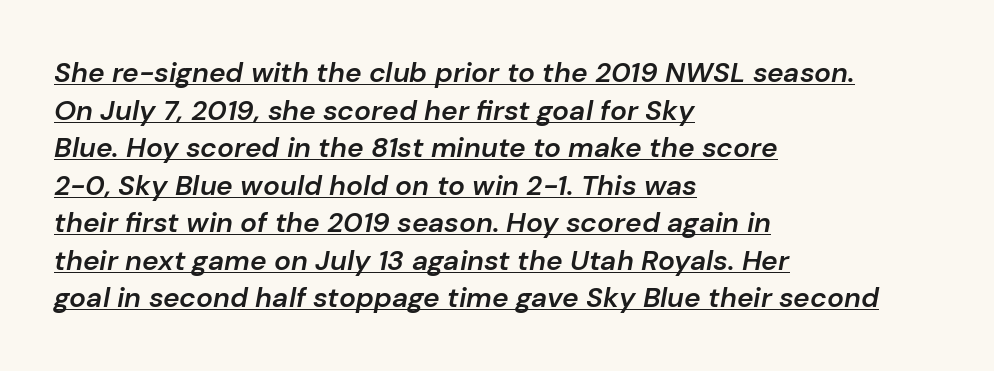
Q: Is the text bold? A: Semi-bold.
Q: Is the text italic (slanted)? A: Yes, it leans right by about 10 degrees.
Q: Is the text underlined? A: Yes.
Q: How is the paragraph aligned? A: Left-aligned.
Q: Is the spacing between letters normal or unusually wide? A: Normal.
Q: Is the spacing between lines tight, normal or loose? A: Normal.
Q: Width (condensed, normal, or wide)? A: Normal.
Q: Stroke contrast? A: Low.
Q: x-height? A: Medium.
Q: Monospaced? A: No.
